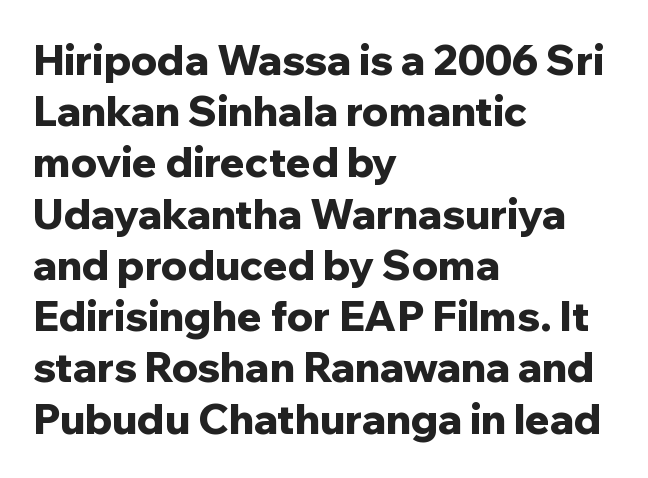
Q: Is the text bold? A: Yes.
Q: Is the text italic (slanted)? A: No, it is upright.
Q: Is the typeface a serif or a sans-serif typeface? A: Sans-serif.
Q: Is the text underlined? A: No.
Q: How is the paragraph aligned? A: Left-aligned.
Q: Is the spacing between letters normal or unusually wide? A: Normal.
Q: Is the spacing between lines tight, normal or loose? A: Normal.
Q: Width (condensed, normal, or wide)? A: Normal.
Q: Stroke contrast? A: Low.
Q: x-height? A: Medium.
Q: Monospaced? A: No.
